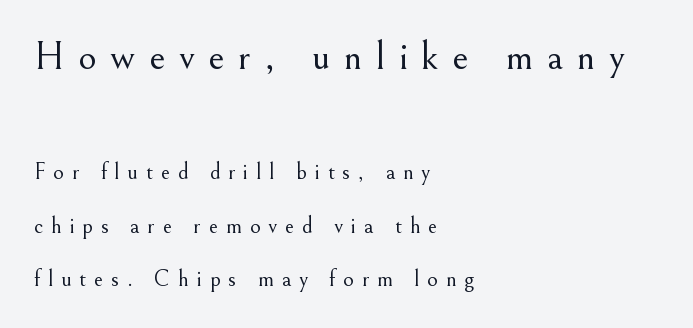
{"serif": "yes", "italic": "no", "bold": "no", "weight": "light", "width": "normal", "stroke_contrast": "medium", "x_height": "small", "monospaced": "no", "underline": "no", "align": "left", "line_spacing": "loose", "line_spacing_ratio": 2.33, "letter_spacing": "wide", "letter_spacing_em": 0.34, "larger_block": "first", "size_ratio": 1.74, "glyph_px": 40}
